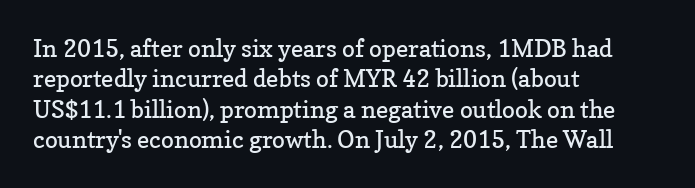
The type sits square on the baseline with zero lean. Only glyphs here, with clear space below each row. This sample is left-justified, so line endings fall wherever the words run out. Nothing unusual about the tracking: characters are spaced as the font intends. No extra ink here — the face is not bold.
